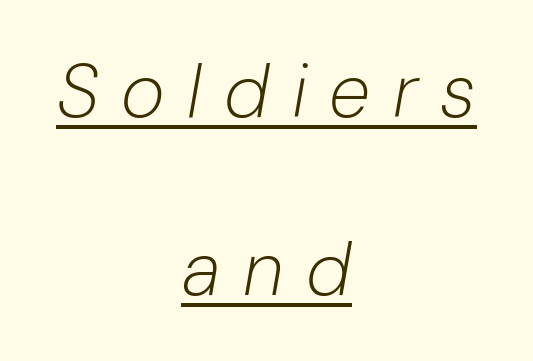
The image shows 75 px light type, italic (leaning right); set centered, loose line spacing (2.37x), unusually wide letter spacing (+0.3 em), underlined; low stroke contrast and a medium x-height.
